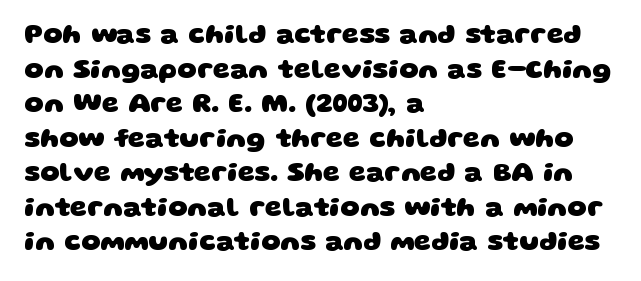
Q: Is the text bold? A: Yes.
Q: Is the text underlined? A: No.
Q: How is the paragraph aligned? A: Left-aligned.
Q: Is the spacing between letters normal or unusually wide? A: Normal.
Q: Is the spacing between lines tight, normal or loose? A: Normal.
